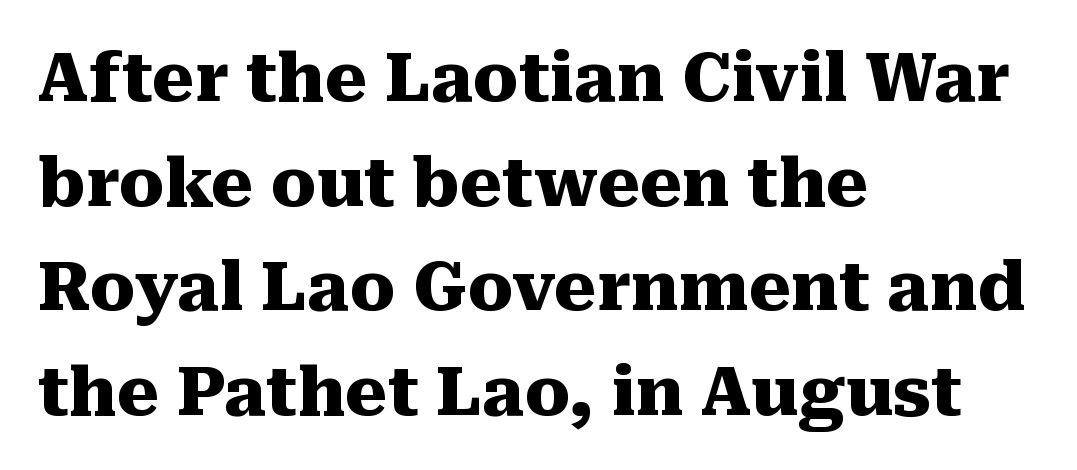
{"serif": "yes", "italic": "no", "bold": "yes", "weight": "heavy", "width": "normal", "stroke_contrast": "medium", "x_height": "medium", "monospaced": "no", "underline": "no", "align": "left", "line_spacing": "normal", "line_spacing_ratio": 1.56, "letter_spacing": "normal", "letter_spacing_em": 0.0, "glyph_px": 67}
